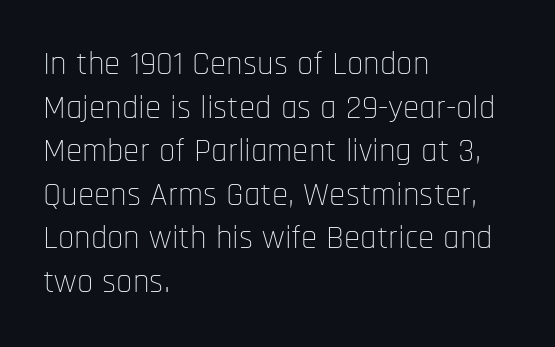
Q: Is the text bold? A: No.
Q: Is the text italic (slanted)? A: No, it is upright.
Q: Is the typeface a serif or a sans-serif typeface? A: Sans-serif.
Q: Is the text underlined? A: No.
Q: How is the paragraph aligned? A: Left-aligned.
Q: Is the spacing between letters normal or unusually wide? A: Normal.
Q: Is the spacing between lines tight, normal or loose? A: Normal.
Q: Width (condensed, normal, or wide)? A: Condensed.
Q: Stroke contrast? A: Low.
Q: x-height? A: Large.
Q: Monospaced? A: No.
